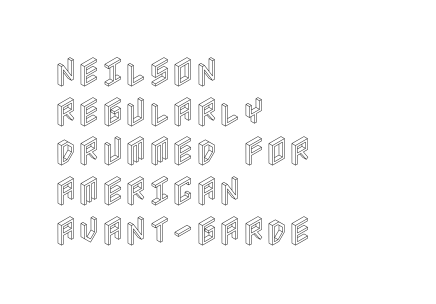
{"italic": "no", "width": "condensed", "x_height": "large", "underline": "no", "align": "left", "line_spacing_ratio": 1.24, "letter_spacing": "normal", "letter_spacing_em": 0.0, "glyph_px": 32}
